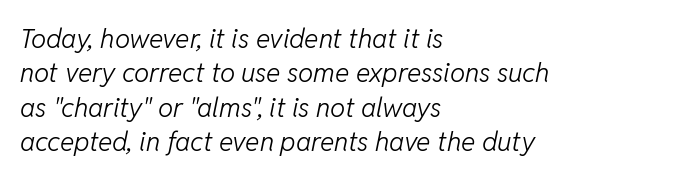
The string is rendered with underlining switched off. The face used here is rendered with its standard letterfit. The rows are spaced the way most documents space them. A student would call this left alignment; a typographer would say flush left, rag right.
